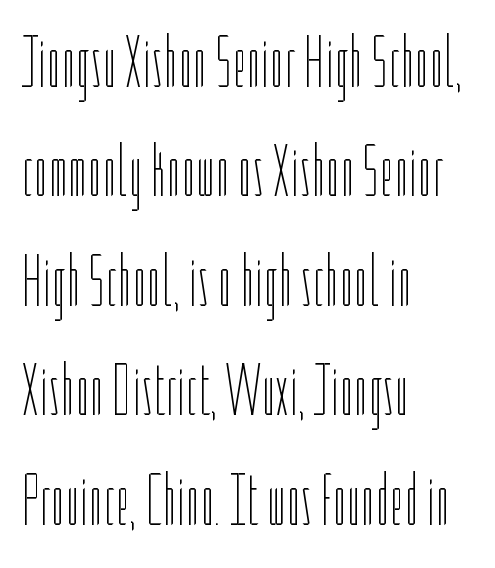
The image shows 73 px thin, condensed type, upright; set left-aligned, normal line spacing (1.5x), normal letter spacing, not underlined; low stroke contrast and a medium x-height.
